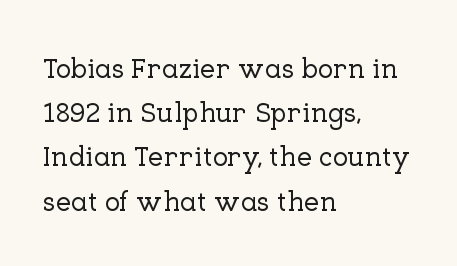
Notice how the stems are strictly vertical — no italics here. I'd call this a serif setting — the letters wear small feet. The designer left line spacing at the default. Each letter keeps its own natural width here, so spacing adapts to shape. Letter spacing: default.
